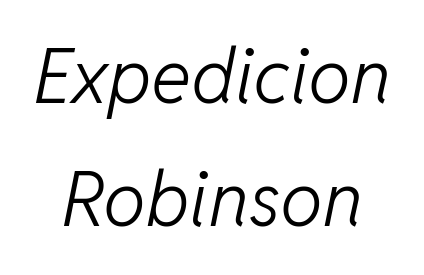
{"italic": "yes", "lean": "right", "slant_degrees": 11, "bold": "no", "weight": "light", "width": "normal", "stroke_contrast": "low", "x_height": "medium", "monospaced": "no", "underline": "no", "line_spacing": "normal", "line_spacing_ratio": 1.62, "letter_spacing": "normal", "letter_spacing_em": 0.0, "glyph_px": 76}
